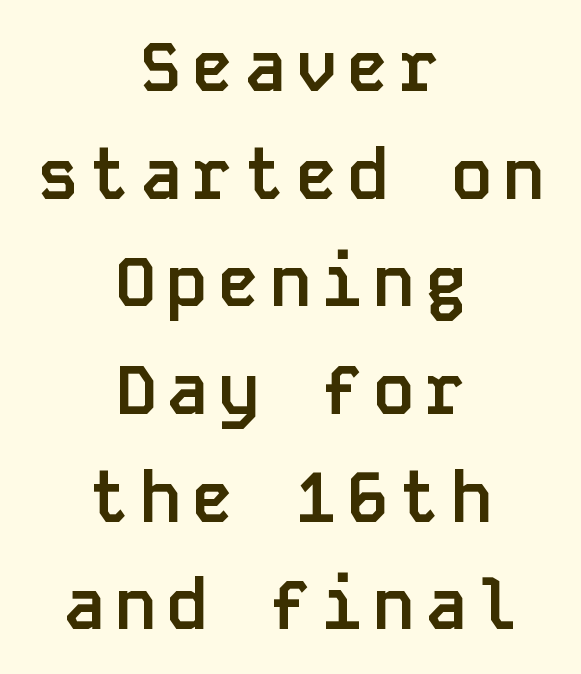
Is this a fixed-width face? Yes — each glyph sits in an identical cell. In terms of weight, the rendering is a true, heavy bold. Regular leading. Typographically, this falls in the sans-serif category. Honestly, there is no underline to notice here at all. Every row of glyphs is offset so its center matches the block's center.
